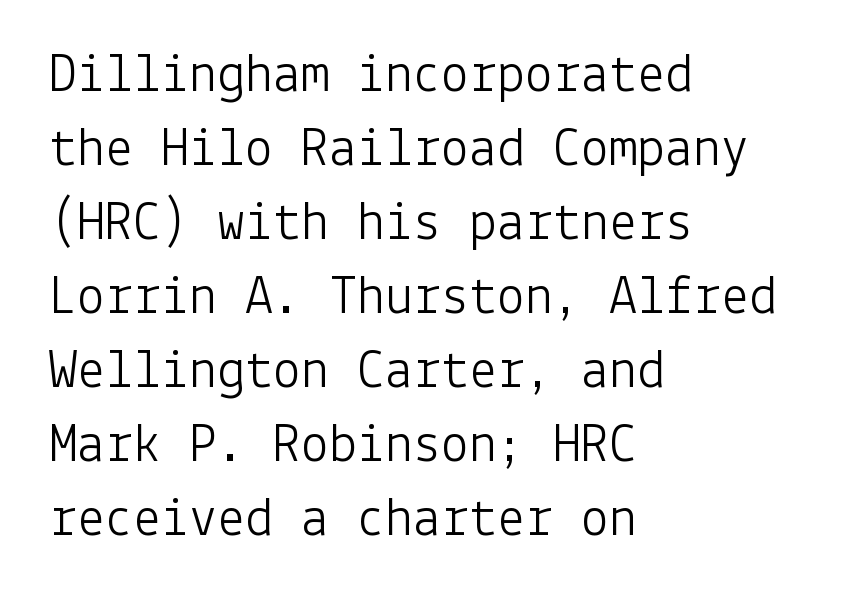
Successive baselines arrive at the customary interval. The specimen omits any rule beneath the text block's lines. These lines are composed in type without serifs. Italic: no, the glyphs are upright roman. No chunkiness to these letters — they're not bold.
